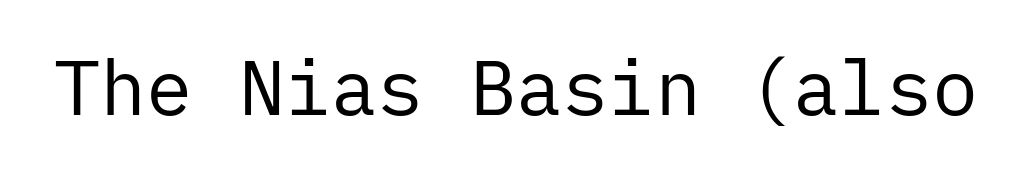
{"serif": "no", "italic": "no", "bold": "no", "weight": "regular", "width": "normal", "stroke_contrast": "low", "x_height": "medium", "underline": "no", "letter_spacing": "normal", "letter_spacing_em": 0.0, "glyph_px": 77}
